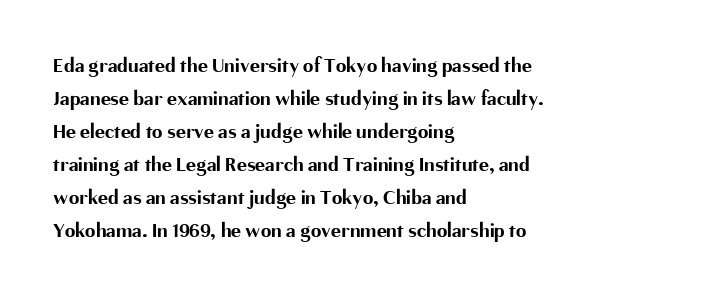
The image shows 21 px bold type, upright; set left-aligned, normal line spacing (1.57x), normal letter spacing, not underlined.
